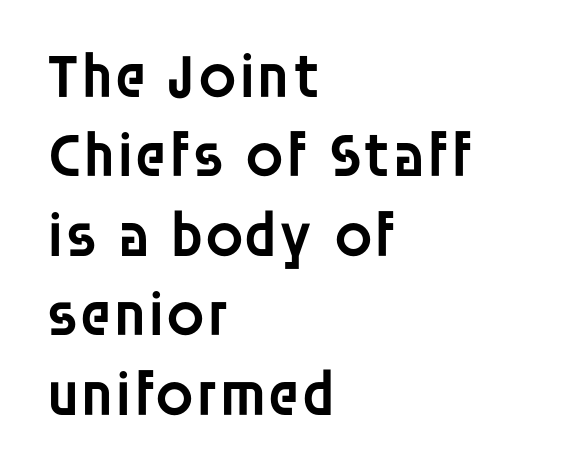
The image shows 63 px semibold sans-serif type, upright; set left-aligned, normal line spacing (1.26x), normal letter spacing, not underlined; low stroke contrast and a large x-height.
